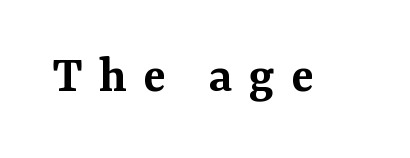
The image shows 53 px semibold serif type, upright; set unusually wide letter spacing (+0.31 em), not underlined; medium stroke contrast and a medium x-height.
